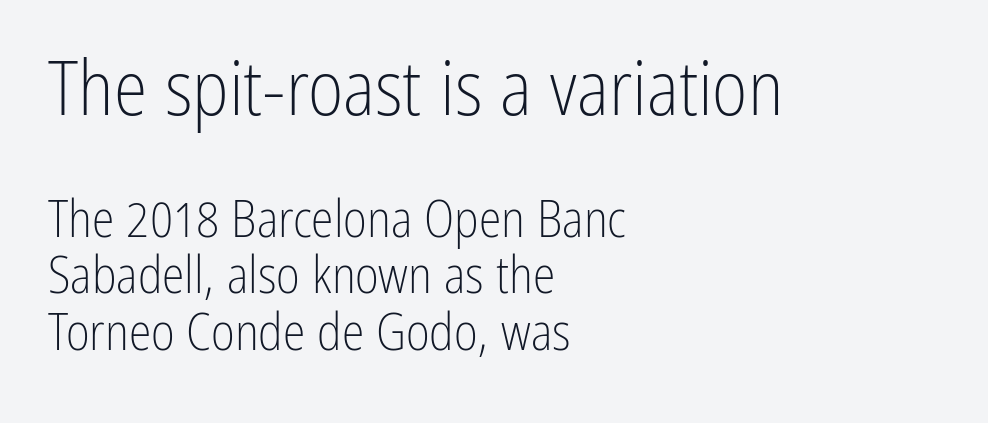
Tracking value appears to be zero — textbook default spacing. Character widths vary here, with narrow letters taking less room than wide ones. Nope, not italic — everything's standing straight. Teacher's note: observe the even left margin — that is flush-left alignment.
